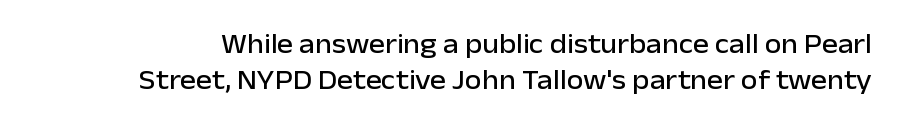
The image shows 27 px text type, upright; set normal line spacing (1.35x), normal letter spacing, not underlined.
